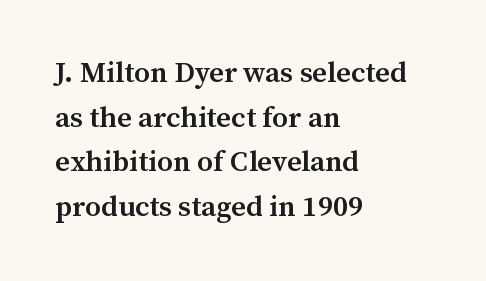
Underline: absent. The letters advance in unequal steps, a hallmark of proportional type. Serif or sans? Serif — the stroke terminals have little feet. One-word summary of the alignment: left. How are the letters spaced? Ordinarily, with no added tracking.
